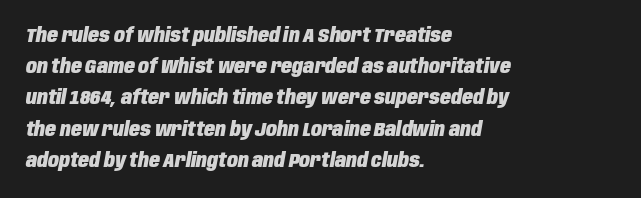
Q: Is the text bold? A: Yes.
Q: Is the text italic (slanted)? A: Yes, it leans right by about 10 degrees.
Q: Is the text underlined? A: No.
Q: How is the paragraph aligned? A: Left-aligned.
Q: Is the spacing between letters normal or unusually wide? A: Normal.
Q: Is the spacing between lines tight, normal or loose? A: Normal.
